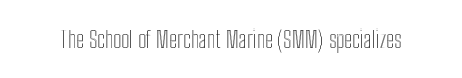
Each word holds together tightly as a unit, with standard inter-letter gaps. Posture: upright roman. The specimen omits any rule beneath the text block's lines.
